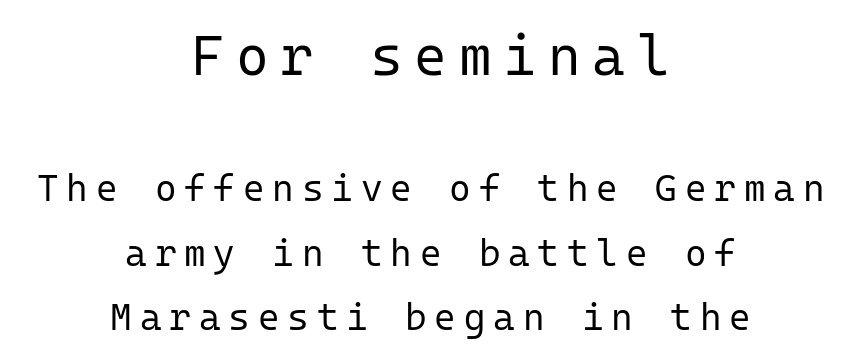
Q: Is the text bold? A: No.
Q: Is the text italic (slanted)? A: No, it is upright.
Q: Is the typeface a serif or a sans-serif typeface? A: Sans-serif.
Q: Is the text underlined? A: No.
Q: How is the paragraph aligned? A: Centered.
Q: Is the spacing between letters normal or unusually wide? A: Unusually wide.
Q: Which block of text is set in a larger size, the first (top) or the second (bottom)? A: The first (top) one.
Q: Width (condensed, normal, or wide)? A: Normal.
Q: Stroke contrast? A: Low.
Q: x-height? A: Medium.
Q: Monospaced? A: Yes.
